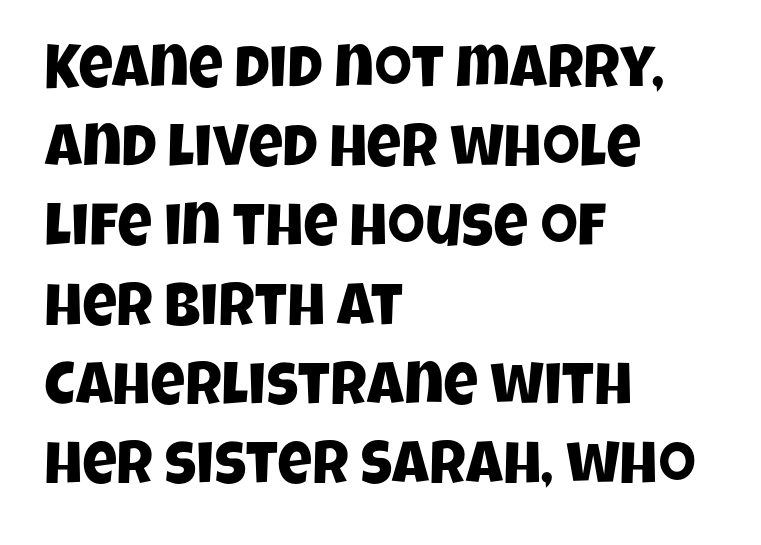
The image shows 60 px condensed sans-serif type; set left-aligned, normal line spacing (1.32x), normal letter spacing, not underlined; low stroke contrast and a large x-height.
